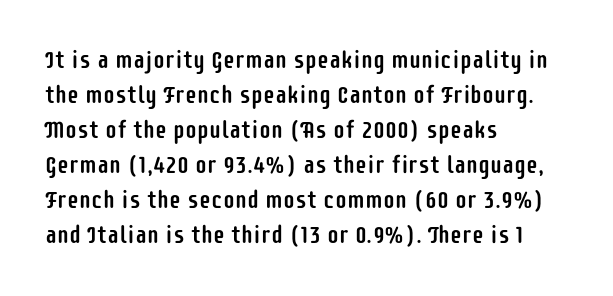
The image shows 24 px text type, upright; set left-aligned, normal line spacing (1.46x), normal letter spacing, not underlined.
